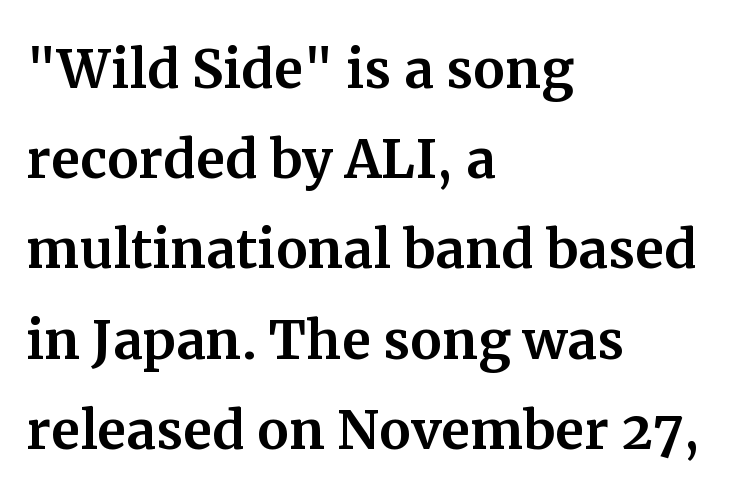
{"serif": "yes", "italic": "no", "width": "normal", "stroke_contrast": "medium", "x_height": "medium", "monospaced": "no", "underline": "no", "align": "left", "line_spacing": "normal", "line_spacing_ratio": 1.27, "letter_spacing": "normal", "letter_spacing_em": 0.0, "glyph_px": 71}
